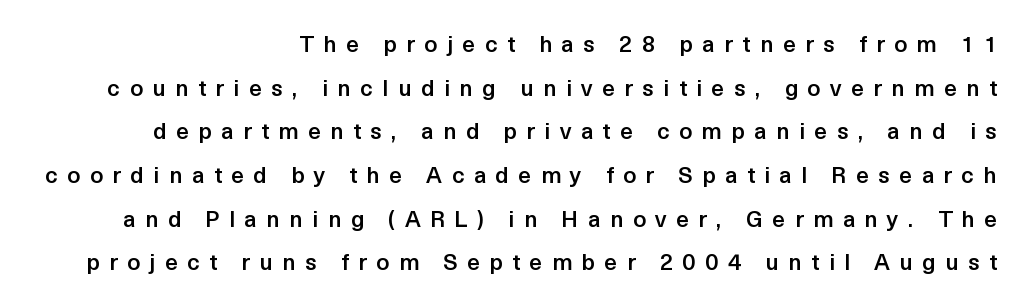
The line texture is sparse and dotted thanks to wide tracking. Glance below the letters and you will spot only blank space. Is the type bold? Partly — it's a semibold, heavier than regular but not fully bold. These lines stack with their right ends in a neat column.
